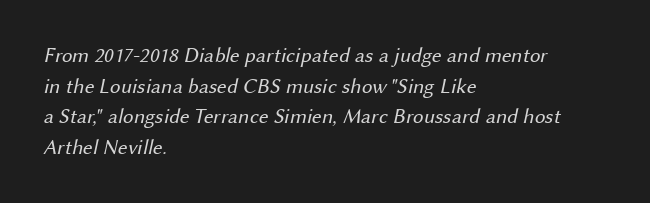
{"bold": "no", "underline": "no", "align": "left", "line_spacing": "normal", "line_spacing_ratio": 1.46, "letter_spacing": "normal", "letter_spacing_em": 0.0, "glyph_px": 21}
